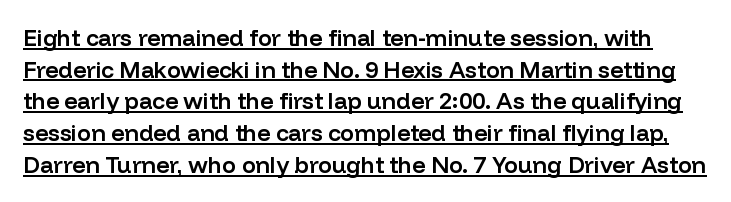
Q: Is the text bold? A: Semi-bold.
Q: Is the text italic (slanted)? A: No, it is upright.
Q: Is the text underlined? A: Yes.
Q: Is the spacing between letters normal or unusually wide? A: Normal.
Q: Is the spacing between lines tight, normal or loose? A: Normal.
